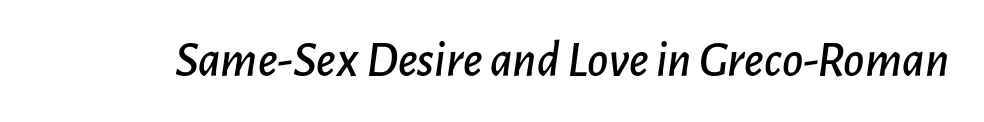
Q: Is the text italic (slanted)? A: Yes, it leans right by about 7 degrees.
Q: Is the text underlined? A: No.
Q: Is the spacing between letters normal or unusually wide? A: Normal.
Q: Width (condensed, normal, or wide)? A: Normal.
Q: Stroke contrast? A: Low.
Q: x-height? A: Medium.
Q: Monospaced? A: No.
